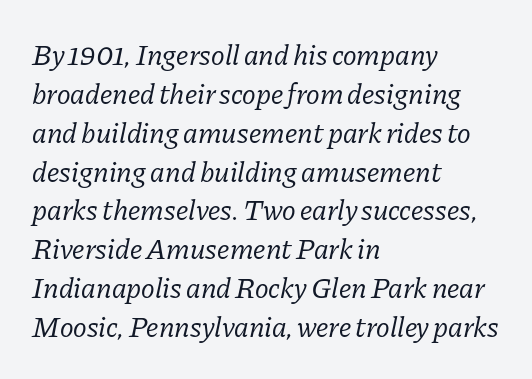
{"serif": "yes", "italic": "yes", "lean": "right", "slant_degrees": 11, "bold": "no", "weight": "regular", "width": "normal", "stroke_contrast": "low", "x_height": "medium", "monospaced": "no", "underline": "no", "align": "left", "line_spacing": "normal", "line_spacing_ratio": 1.34, "letter_spacing": "normal", "letter_spacing_em": 0.0, "glyph_px": 29}
